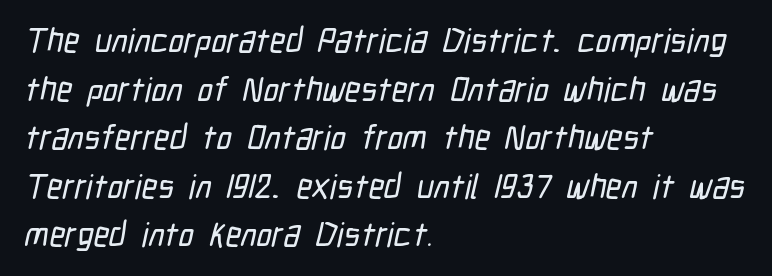
Q: Is the typeface a serif or a sans-serif typeface? A: Sans-serif.
Q: Is the text underlined? A: No.
Q: How is the paragraph aligned? A: Left-aligned.
Q: Is the spacing between letters normal or unusually wide? A: Normal.
Q: Is the spacing between lines tight, normal or loose? A: Normal.
Q: Width (condensed, normal, or wide)? A: Condensed.
Q: Stroke contrast? A: Low.
Q: x-height? A: Medium.
Q: Monospaced? A: No.
